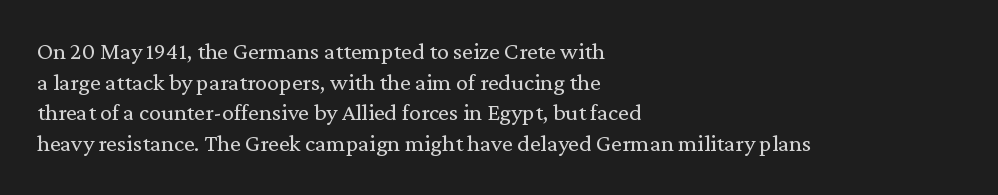
{"italic": "no", "bold": "no", "underline": "no", "align": "left", "line_spacing": "normal", "line_spacing_ratio": 1.28, "letter_spacing": "normal", "letter_spacing_em": 0.0, "glyph_px": 24}
